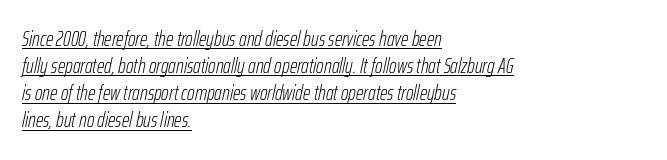
Q: Is the text bold? A: No.
Q: Is the text italic (slanted)? A: Yes, it leans right by about 12 degrees.
Q: Is the text underlined? A: Yes.
Q: How is the paragraph aligned? A: Left-aligned.
Q: Is the spacing between letters normal or unusually wide? A: Normal.
Q: Is the spacing between lines tight, normal or loose? A: Normal.
